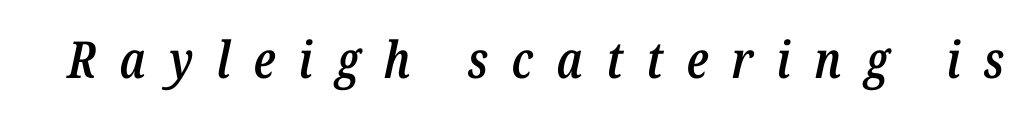
Q: Is the text bold? A: Semi-bold.
Q: Is the text italic (slanted)? A: Yes, it leans right by about 12 degrees.
Q: Is the text underlined? A: No.
Q: Is the spacing between letters normal or unusually wide? A: Unusually wide.
Q: Width (condensed, normal, or wide)? A: Condensed.
Q: Stroke contrast? A: Low.
Q: x-height? A: Medium.
Q: Monospaced? A: No.
